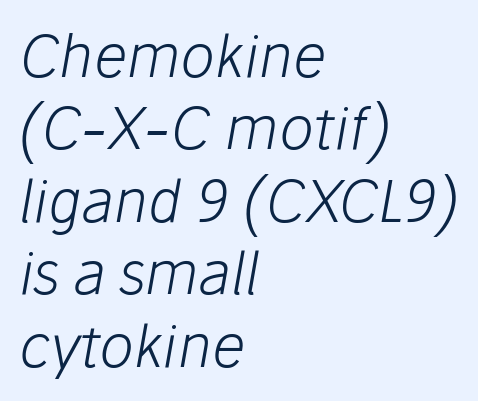
{"italic": "yes", "lean": "right", "slant_degrees": 10, "bold": "no", "weight": "light", "width": "normal", "stroke_contrast": "low", "x_height": "medium", "monospaced": "no", "underline": "no", "align": "left", "line_spacing": "normal", "line_spacing_ratio": 1.25, "letter_spacing": "normal", "letter_spacing_em": 0.0, "glyph_px": 58}
